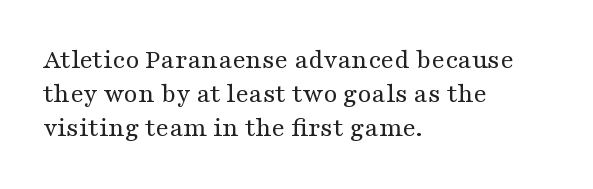
Q: Is the text bold? A: No.
Q: Is the text italic (slanted)? A: No, it is upright.
Q: Is the typeface a serif or a sans-serif typeface? A: Serif.
Q: Is the text underlined? A: No.
Q: How is the paragraph aligned? A: Left-aligned.
Q: Is the spacing between letters normal or unusually wide? A: Normal.
Q: Width (condensed, normal, or wide)? A: Wide.
Q: Stroke contrast? A: Medium.
Q: x-height? A: Medium.
Q: Monospaced? A: No.
